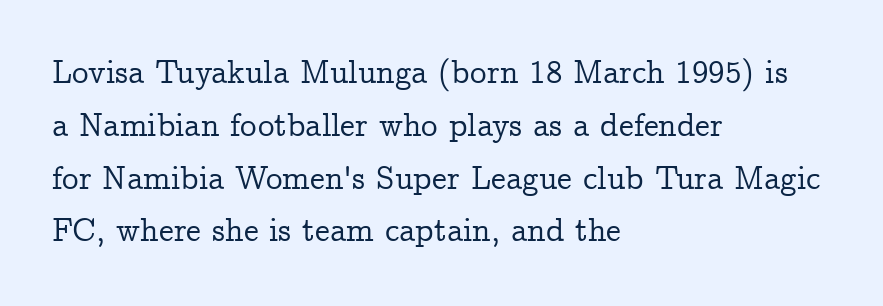
The image shows 33 px serif type, upright; set left-aligned, normal line spacing (1.6x), normal letter spacing, not underlined; low stroke contrast and a medium x-height.
